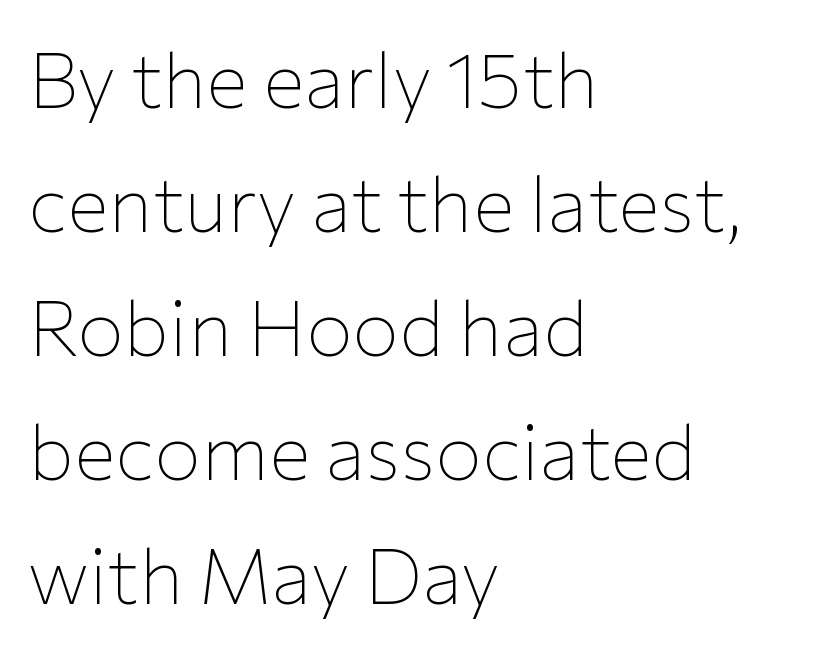
The image shows 78 px thin sans-serif type, upright; set left-aligned, normal line spacing (1.59x), normal letter spacing, not underlined; low stroke contrast and a medium x-height.
